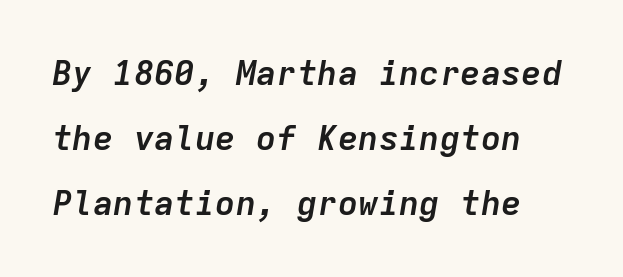
{"italic": "yes", "lean": "right", "slant_degrees": 9, "bold": "yes", "weight": "semibold", "width": "normal", "stroke_contrast": "low", "x_height": "medium", "monospaced": "yes", "underline": "no", "line_spacing": "loose", "line_spacing_ratio": 1.91, "letter_spacing": "normal", "letter_spacing_em": 0.0, "glyph_px": 34}
